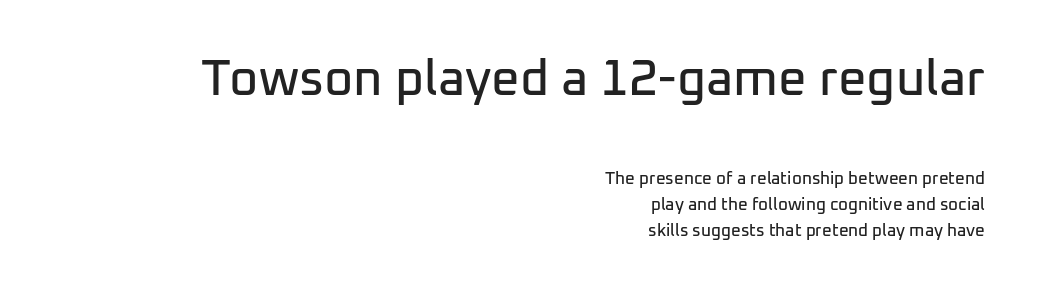
How are the letters spaced? Ordinarily, with no added tracking. Does the bottom block carry the larger type? No, the top block does. The text was rendered using a sans face with plain stroke endings. Line spacing here is normal. Note the varied advance widths — an 'i' is clearly narrower than an 'm'. The baseline area is clear.
